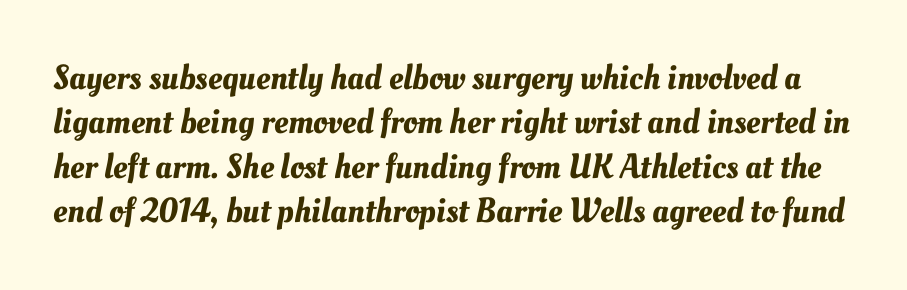
Q: Is the text underlined? A: No.
Q: Is the spacing between letters normal or unusually wide? A: Normal.
Q: Is the spacing between lines tight, normal or loose? A: Normal.
Q: Width (condensed, normal, or wide)? A: Normal.
Q: Stroke contrast? A: Medium.
Q: x-height? A: Small.
Q: Monospaced? A: No.
